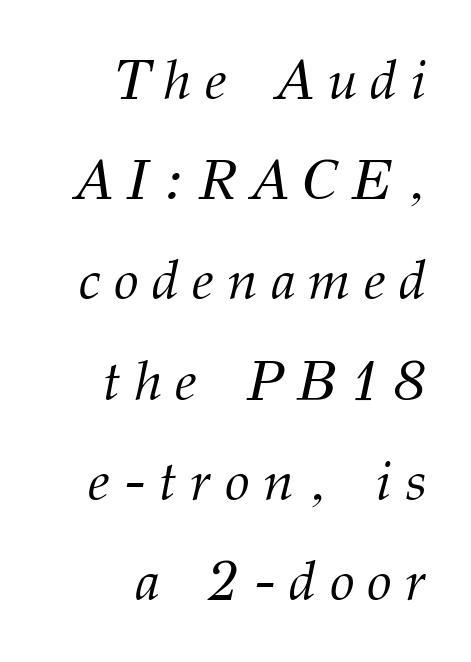
{"serif": "yes", "italic": "yes", "lean": "right", "slant_degrees": 12, "bold": "no", "weight": "light", "width": "normal", "stroke_contrast": "medium", "x_height": "medium", "monospaced": "no", "underline": "no", "align": "right", "line_spacing_ratio": 1.79, "letter_spacing": "wide", "letter_spacing_em": 0.24, "glyph_px": 56}
